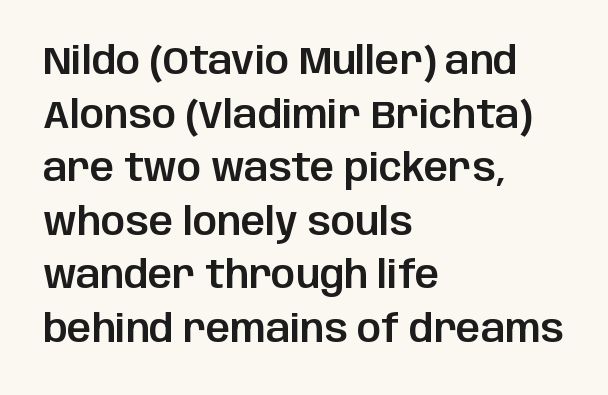
{"serif": "no", "italic": "no", "width": "normal", "stroke_contrast": "low", "x_height": "large", "monospaced": "no", "underline": "no", "align": "left", "line_spacing": "normal", "line_spacing_ratio": 1.41, "letter_spacing": "normal", "letter_spacing_em": 0.0, "glyph_px": 38}
